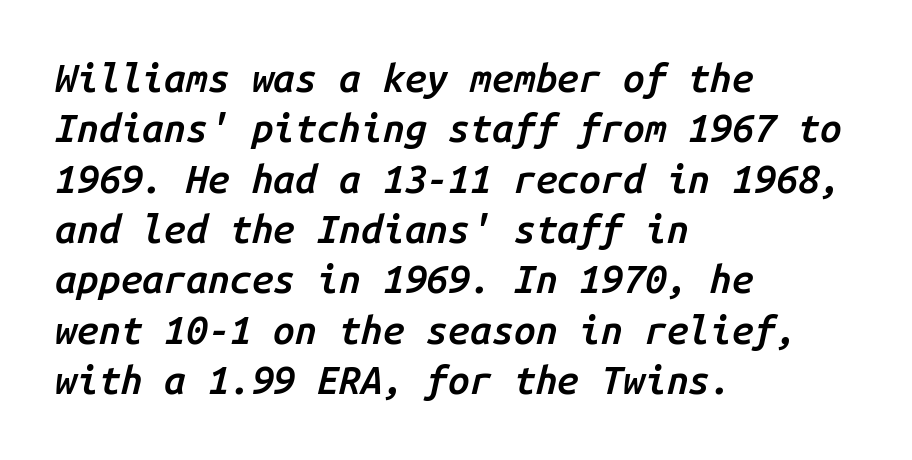
In CSS terms this would be text-align: left. A normal amount of white space separates one row of letters from the next. These lines keep a tight, regular rhythm from letter to letter. The rendering applies a slant to the glyphs.
